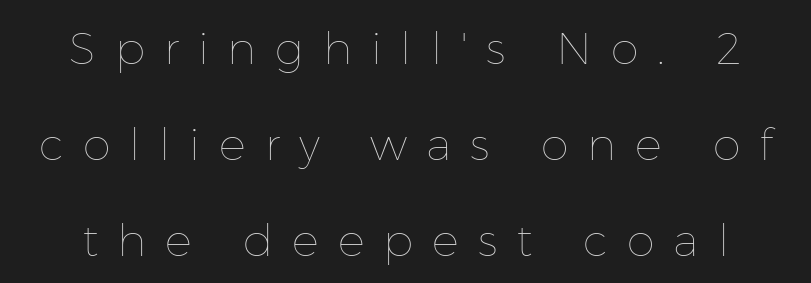
Stems here are at most as thick as an everyday book face. Regarding leading, the lines here are spaced well apart. Spacing verdict: proportional, widths tailored to each character. The specimen omits any rule beneath the text block's lines. Spacing between characters has been opened up far beyond the box default.
